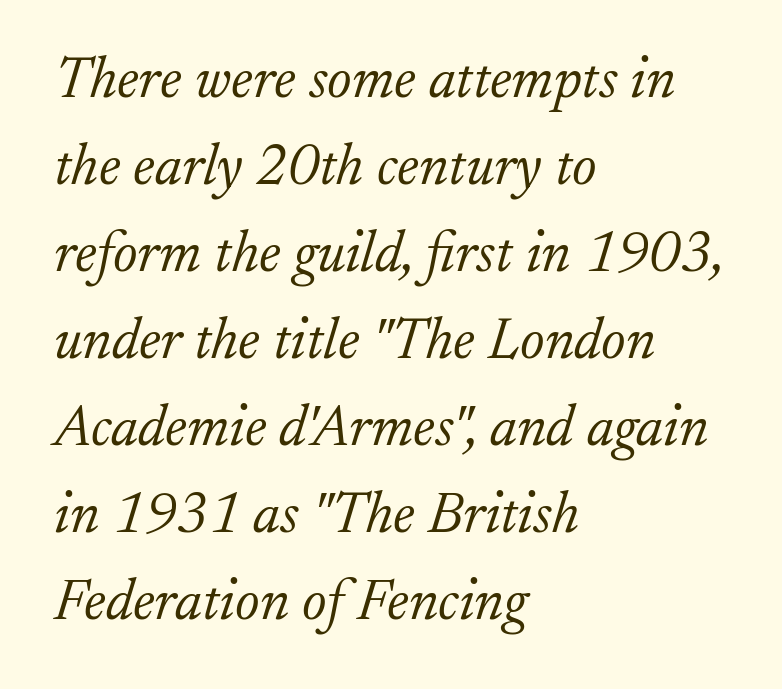
Normally led — the rows are evenly, conventionally spaced. Emphasis-style slanted type is in use. The passage is arranged the way most books set body copy — flush left. This sample has the flowing, uneven cadence of proportional lettering. I'd call this a serif setting — the letters wear small feet.
